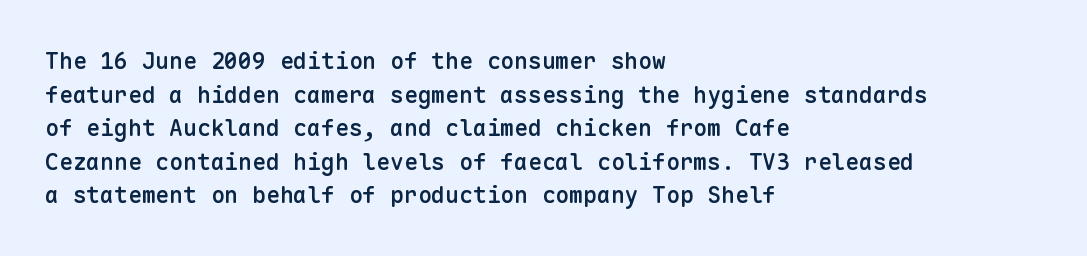
Q: Is the text bold? A: Semi-bold.
Q: Is the text italic (slanted)? A: No, it is upright.
Q: Is the text underlined? A: No.
Q: How is the paragraph aligned? A: Left-aligned.
Q: Is the spacing between letters normal or unusually wide? A: Normal.
Q: Is the spacing between lines tight, normal or loose? A: Normal.
